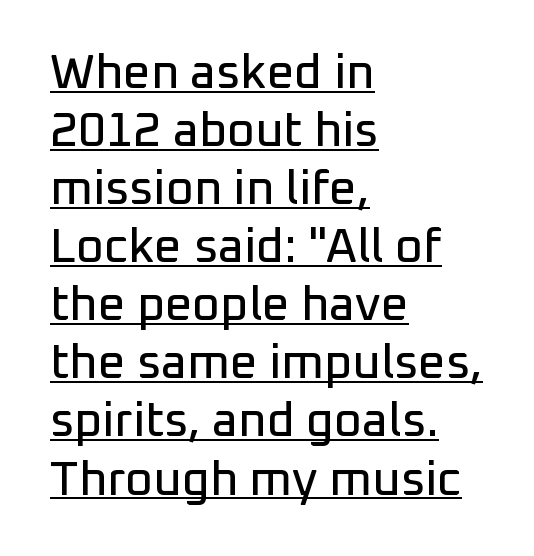
Q: Is the text italic (slanted)? A: No, it is upright.
Q: Is the typeface a serif or a sans-serif typeface? A: Sans-serif.
Q: Is the text underlined? A: Yes.
Q: How is the paragraph aligned? A: Left-aligned.
Q: Is the spacing between letters normal or unusually wide? A: Normal.
Q: Width (condensed, normal, or wide)? A: Normal.
Q: Stroke contrast? A: Low.
Q: x-height? A: Medium.
Q: Monospaced? A: No.
